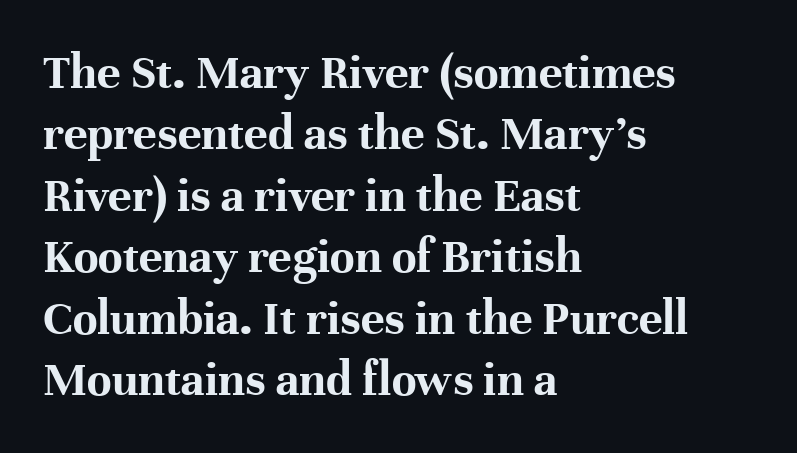
These lines stack with their left ends in a neat column. Type style note: has serifs. The letters advance in unequal steps, a hallmark of proportional type. Nothing unusual about the tracking: characters are spaced as the font intends.
